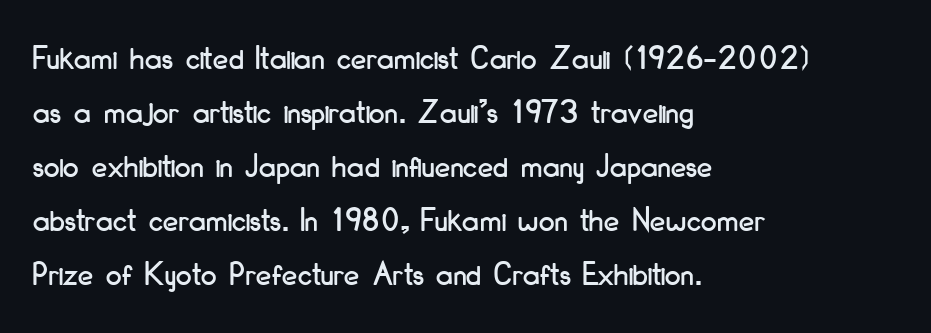
The image shows 35 px condensed sans-serif type, upright; set left-aligned, normal line spacing (1.54x), normal letter spacing, not underlined; low stroke contrast and a small x-height.
